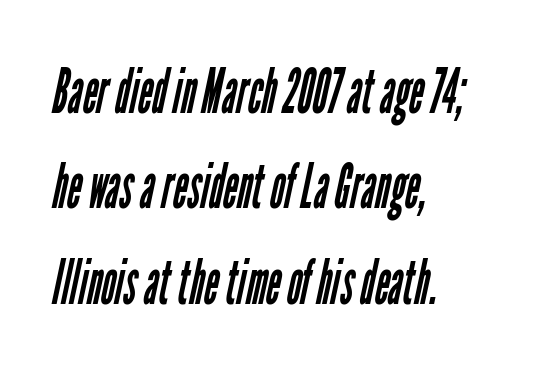
Q: Is the text bold? A: No.
Q: Is the typeface a serif or a sans-serif typeface? A: Sans-serif.
Q: Is the text underlined? A: No.
Q: How is the paragraph aligned? A: Left-aligned.
Q: Is the spacing between letters normal or unusually wide? A: Normal.
Q: Is the spacing between lines tight, normal or loose? A: Normal.
Q: Width (condensed, normal, or wide)? A: Condensed.
Q: Stroke contrast? A: Low.
Q: x-height? A: Medium.
Q: Monospaced? A: No.
